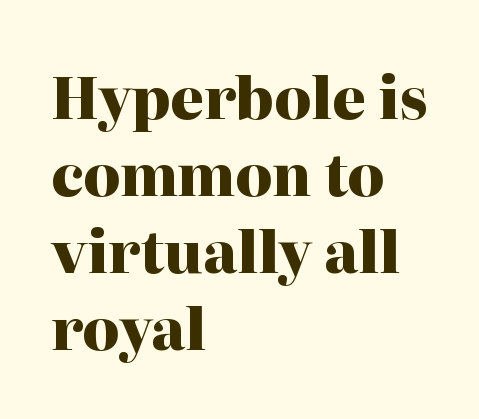
The image shows 57 px heavy serif type, upright; set left-aligned, normal line spacing (1.35x), normal letter spacing, not underlined; high stroke contrast and a medium x-height.
